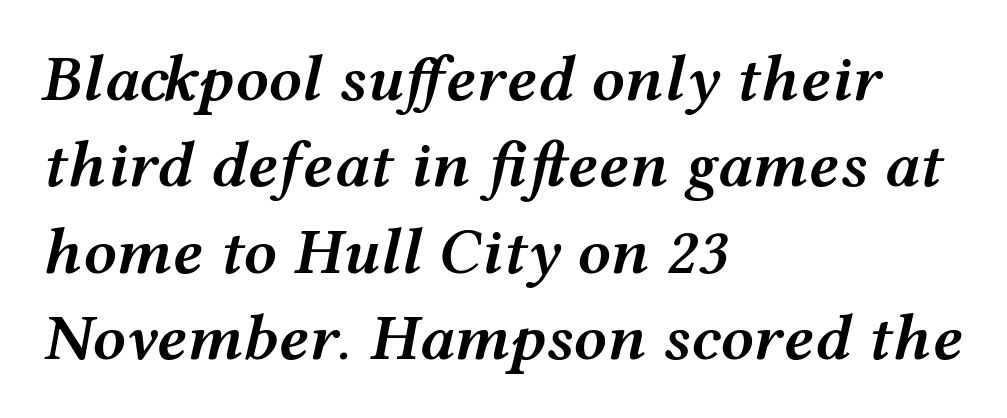
Q: Is the text bold? A: Semi-bold.
Q: Is the text italic (slanted)? A: Yes, it leans right by about 12 degrees.
Q: Is the text underlined? A: No.
Q: How is the paragraph aligned? A: Left-aligned.
Q: Is the spacing between letters normal or unusually wide? A: Normal.
Q: Is the spacing between lines tight, normal or loose? A: Normal.
Q: Width (condensed, normal, or wide)? A: Wide.
Q: Stroke contrast? A: Medium.
Q: x-height? A: Medium.
Q: Monospaced? A: No.
